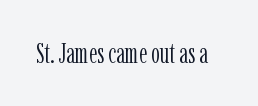
{"serif": "yes", "italic": "no", "bold": "no", "weight": "light", "width": "condensed", "stroke_contrast": "low", "x_height": "medium", "monospaced": "no", "underline": "no", "letter_spacing": "normal", "letter_spacing_em": 0.0, "glyph_px": 28}
